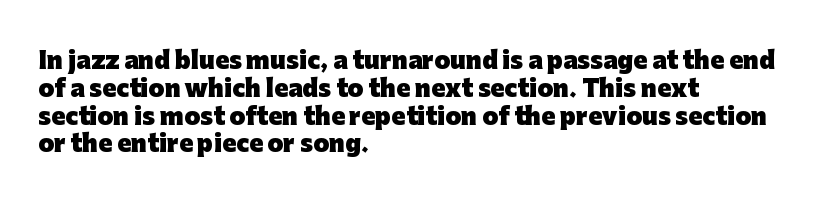
Short and long lines alike share a common starting point at left. Unlike italic type, these characters show no tilt at all. The passage shown is emphatically bold. The face used here is rendered with its standard letterfit. The space beneath each line is pristine and unruled.
